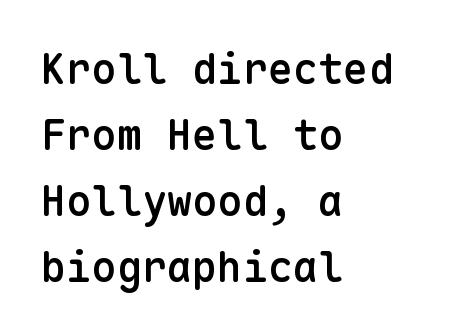
Q: Is the text bold? A: Semi-bold.
Q: Is the text italic (slanted)? A: No, it is upright.
Q: Is the typeface a serif or a sans-serif typeface? A: Sans-serif.
Q: Is the text underlined? A: No.
Q: How is the paragraph aligned? A: Left-aligned.
Q: Is the spacing between letters normal or unusually wide? A: Normal.
Q: Is the spacing between lines tight, normal or loose? A: Normal.
Q: Width (condensed, normal, or wide)? A: Normal.
Q: Stroke contrast? A: Low.
Q: x-height? A: Medium.
Q: Monospaced? A: Yes.
